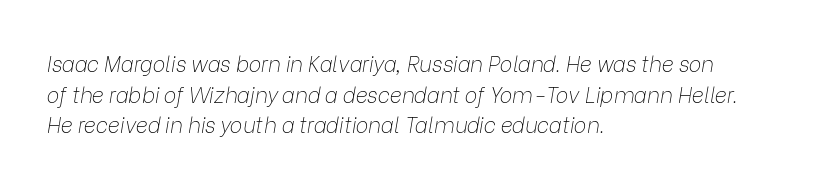
Q: Is the text bold? A: No.
Q: Is the text italic (slanted)? A: Yes, it leans right by about 9 degrees.
Q: Is the text underlined? A: No.
Q: How is the paragraph aligned? A: Left-aligned.
Q: Is the spacing between letters normal or unusually wide? A: Normal.
Q: Is the spacing between lines tight, normal or loose? A: Normal.
